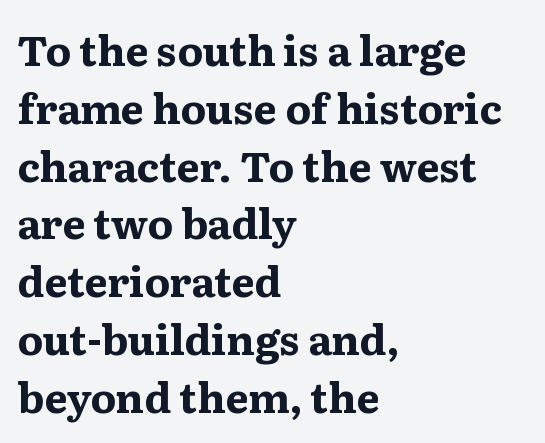
A typesetter would call this zero additional tracking. Short and long lines alike share a common starting point at left. Nobody drew a line under any word here. Does the type have serifs? Yes, each stem ends in a small foot.
